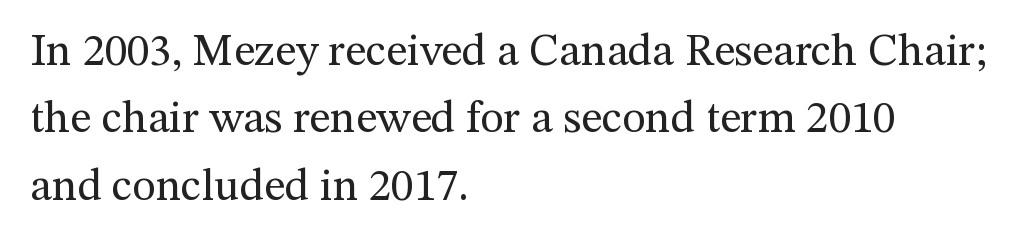
The ragged edge is on the right, which tells us the setting is flush left. Tracking value appears to be zero — textbook default spacing. The letterforms sit at book weight or below. Whoever set this chose a conventional vertical rhythm. Nope, not italic — everything's standing straight. A serif font was chosen for this passage.
